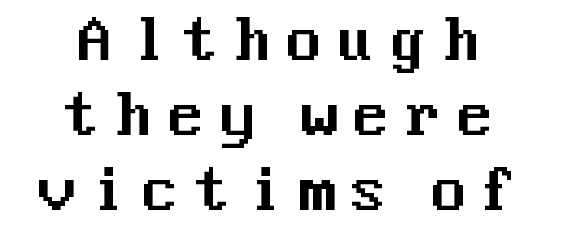
The image shows 56 px sans-serif type, upright; set centered, normal line spacing (1.34x), unusually wide letter spacing (+0.24 em), not underlined; medium stroke contrast and a medium x-height.
